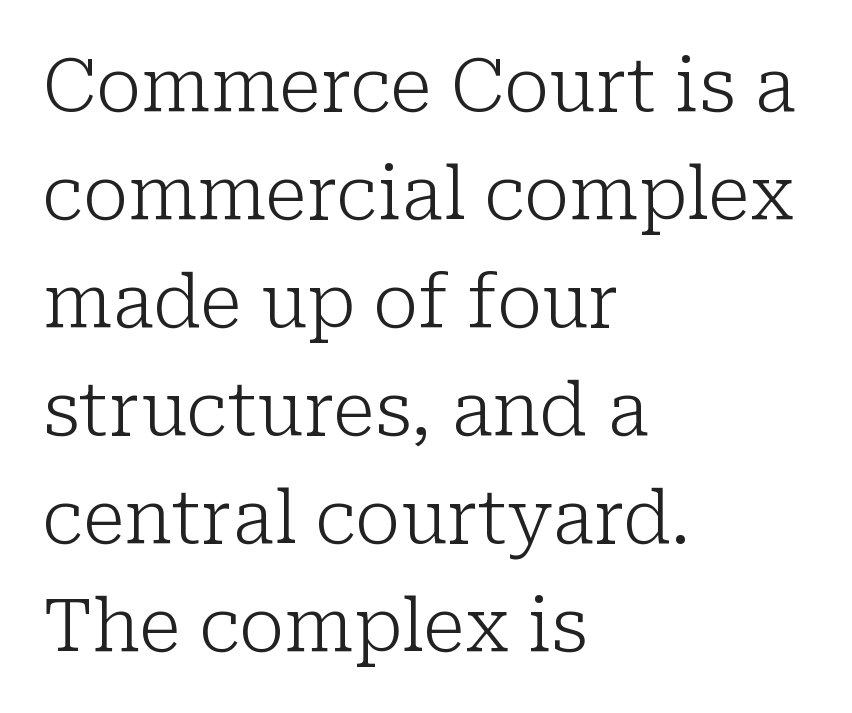
The image shows 73 px light serif type, upright; set left-aligned, normal line spacing (1.48x), normal letter spacing, not underlined; low stroke contrast and a medium x-height.
